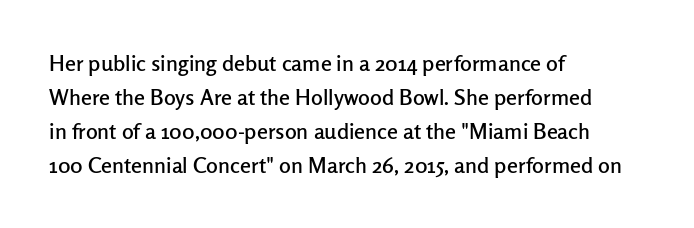
{"italic": "no", "underline": "no", "align": "left", "line_spacing": "normal", "line_spacing_ratio": 1.54, "letter_spacing": "normal", "letter_spacing_em": 0.0, "glyph_px": 22}
